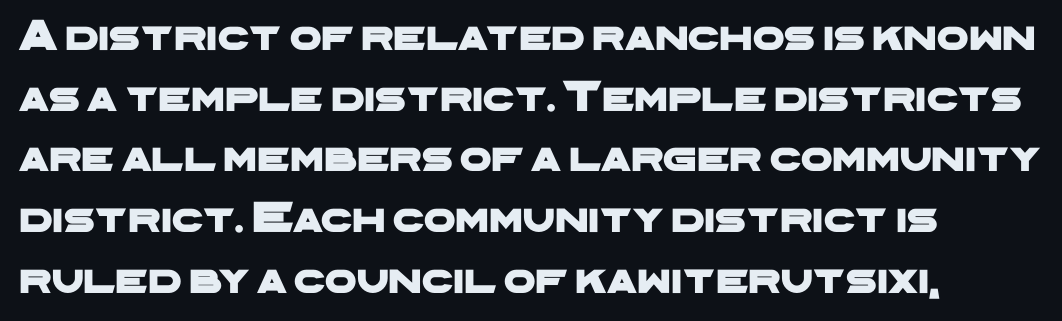
{"serif": "no", "width": "wide", "stroke_contrast": "low", "x_height": "medium", "monospaced": "no", "underline": "no", "align": "left", "line_spacing": "normal", "line_spacing_ratio": 1.35, "letter_spacing": "normal", "letter_spacing_em": 0.0, "glyph_px": 45}
